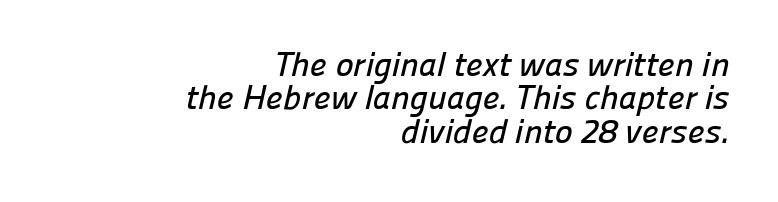
The passage shown is typed in a proportional face where columns would drift. The line texture is even and compact thanks to regular tracking. The area under the type is left untouched. Tightly led — the rows are bunched.
